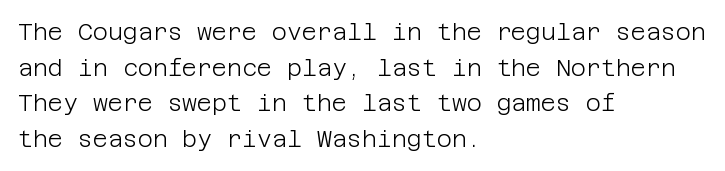
{"italic": "no", "bold": "no", "underline": "no", "align": "left", "line_spacing": "normal", "line_spacing_ratio": 1.55, "letter_spacing": "normal", "letter_spacing_em": 0.0, "glyph_px": 23}
